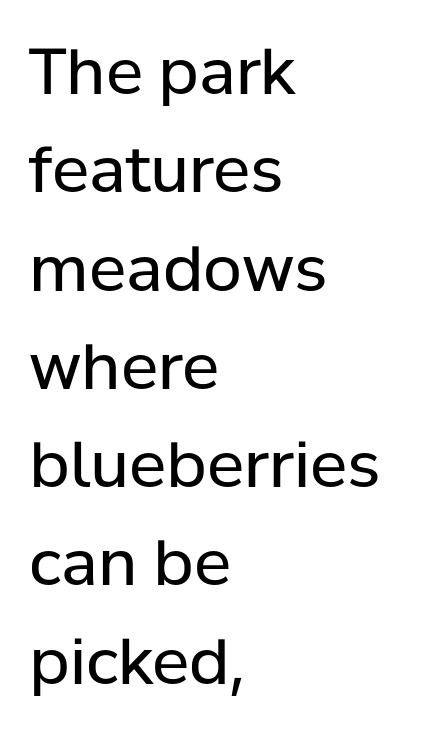
{"serif": "no", "italic": "no", "bold": "no", "weight": "regular", "width": "normal", "stroke_contrast": "low", "x_height": "medium", "monospaced": "no", "underline": "no", "align": "left", "line_spacing": "normal", "line_spacing_ratio": 1.56, "letter_spacing": "normal", "letter_spacing_em": 0.0, "glyph_px": 63}
